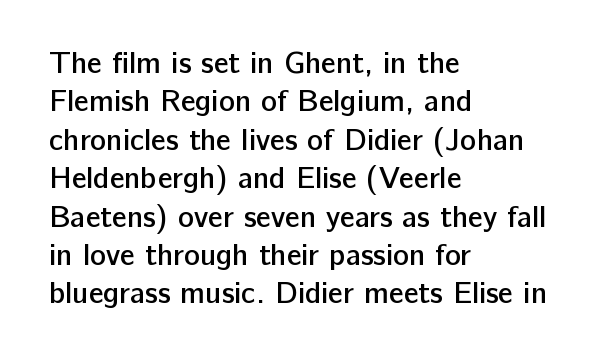
Q: Is the text bold? A: Semi-bold.
Q: Is the text italic (slanted)? A: No, it is upright.
Q: Is the typeface a serif or a sans-serif typeface? A: Sans-serif.
Q: Is the text underlined? A: No.
Q: How is the paragraph aligned? A: Left-aligned.
Q: Is the spacing between letters normal or unusually wide? A: Normal.
Q: Is the spacing between lines tight, normal or loose? A: Normal.
Q: Width (condensed, normal, or wide)? A: Normal.
Q: Stroke contrast? A: Low.
Q: x-height? A: Medium.
Q: Monospaced? A: No.
